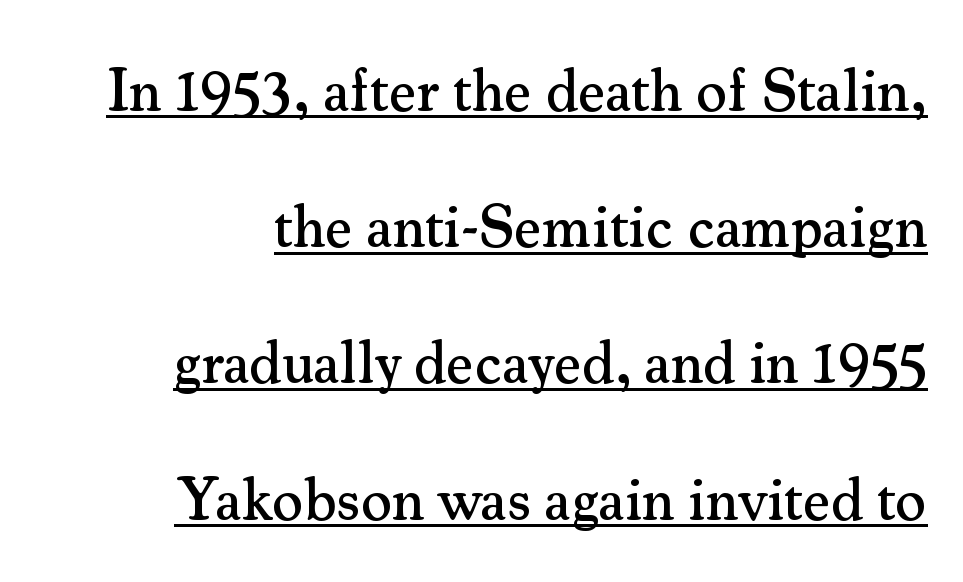
Q: Is the text italic (slanted)? A: No, it is upright.
Q: Is the typeface a serif or a sans-serif typeface? A: Serif.
Q: Is the text underlined? A: Yes.
Q: How is the paragraph aligned? A: Right-aligned.
Q: Is the spacing between letters normal or unusually wide? A: Normal.
Q: Is the spacing between lines tight, normal or loose? A: Loose.
Q: Width (condensed, normal, or wide)? A: Normal.
Q: Stroke contrast? A: Medium.
Q: x-height? A: Small.
Q: Monospaced? A: No.
